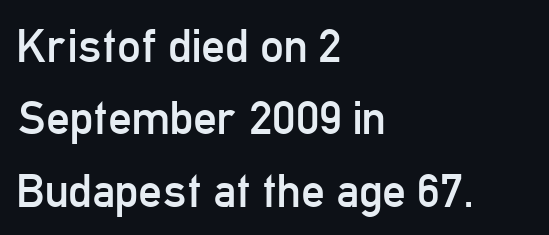
{"serif": "no", "italic": "no", "bold": "no", "weight": "regular", "width": "condensed", "stroke_contrast": "low", "x_height": "medium", "monospaced": "no", "underline": "no", "align": "left", "line_spacing": "normal", "line_spacing_ratio": 1.54, "letter_spacing": "normal", "letter_spacing_em": 0.0, "glyph_px": 47}
